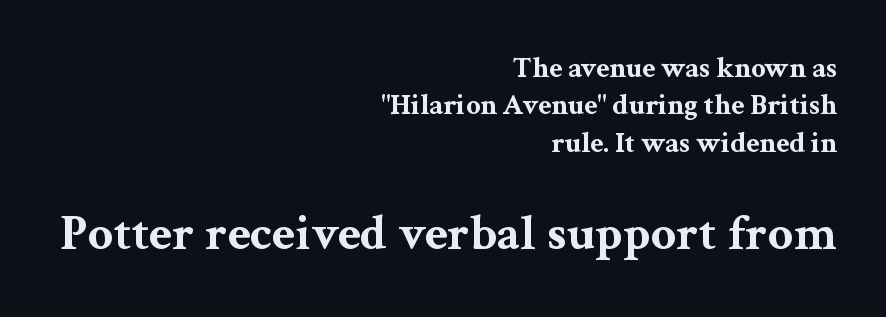
Students, note that the glyphs here touch the page at normal intervals. The passage shown begins with its smaller block and ends with its larger one. Teacher's note: observe the even right margin — that is flush-right alignment. Caption: bold face, heavy strokes. Students, observe: this is what conventionally led text looks like. Tall strokes in this sample are plumb rather than angled.
